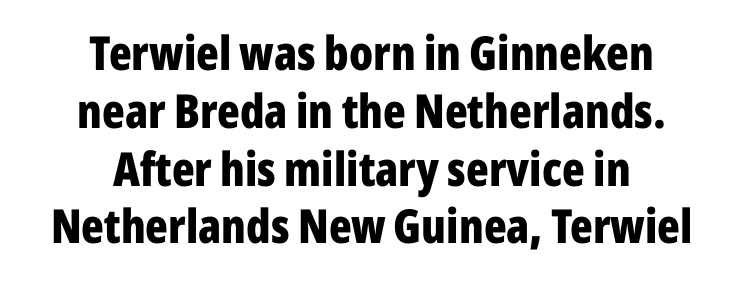
The text was rendered using a sans face with plain stroke endings. Each letter keeps its own natural width here, so spacing adapts to shape. Rendered with straight, roman letterforms. Inter-character spacing is left at the font's built-in metrics. Thick stems and heavy bowls — unmistakably bold.
